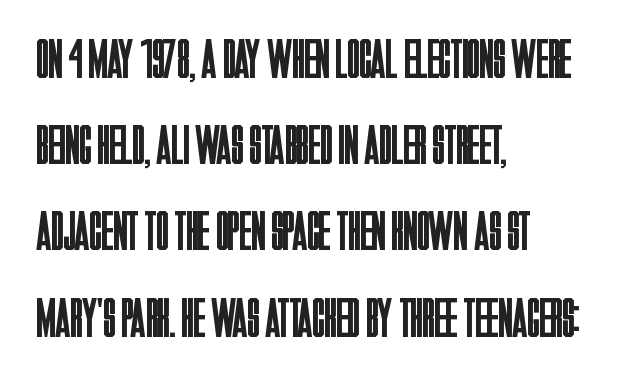
Q: Is the text bold? A: No.
Q: Is the text italic (slanted)? A: No, it is upright.
Q: Is the typeface a serif or a sans-serif typeface? A: Sans-serif.
Q: Is the text underlined? A: No.
Q: How is the paragraph aligned? A: Left-aligned.
Q: Is the spacing between letters normal or unusually wide? A: Normal.
Q: Is the spacing between lines tight, normal or loose? A: Normal.
Q: Width (condensed, normal, or wide)? A: Condensed.
Q: Stroke contrast? A: Low.
Q: x-height? A: Large.
Q: Monospaced? A: No.
